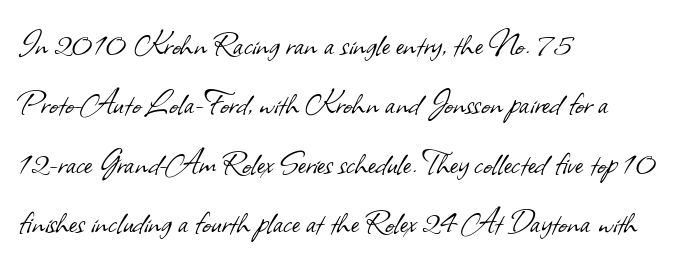
Q: Is the text bold? A: No.
Q: Is the typeface a serif or a sans-serif typeface? A: Sans-serif.
Q: Is the text underlined? A: No.
Q: How is the paragraph aligned? A: Left-aligned.
Q: Is the spacing between letters normal or unusually wide? A: Normal.
Q: Is the spacing between lines tight, normal or loose? A: Normal.
Q: Width (condensed, normal, or wide)? A: Normal.
Q: Stroke contrast? A: Low.
Q: x-height? A: Small.
Q: Monospaced? A: No.
